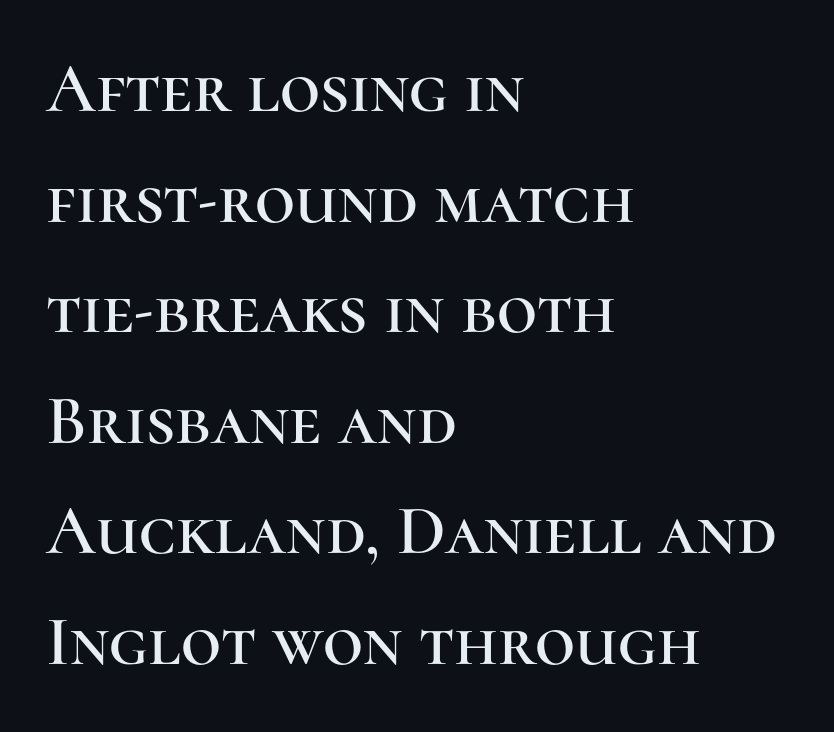
Quick note: underline off. Note: serifs present on the glyphs. Italic: no, the glyphs are upright roman. Leftover space on each line is placed entirely after the last word.
